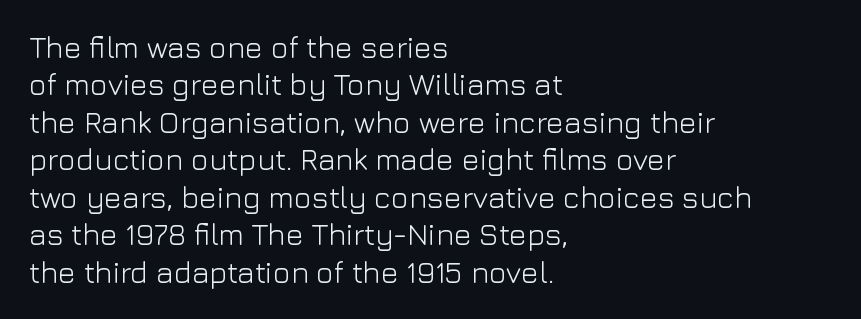
No extra tracking has been applied to these lines. The rendering uses a moderate line-height, typical for paragraphs. The space directly below the letters is spotless. Looks like regular typesetting: each glyph gets only the width it needs.
